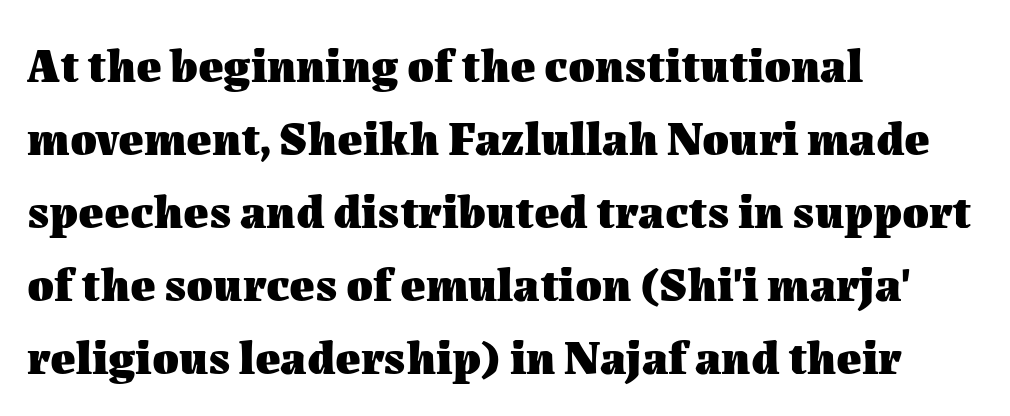
The block of text has a typical density, with ordinary space between rows. The face used here has the dense, thick strokes of a bold. These lines stack with their left ends in a neat column. Quick note: underline off. Rendered with straight, roman letterforms. Tracking here is standard; glyphs follow each other at the usual distance.
